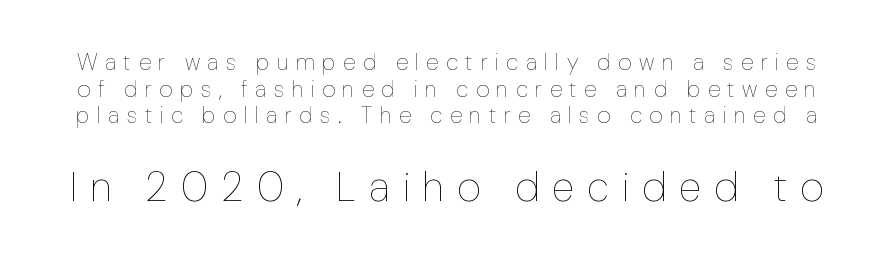
The image shows 41 px thin type, upright; set line spacing 1.16x, unusually wide letter spacing (+0.32 em), not underlined; the second (bottom) block is 1.78x larger; low stroke contrast and a medium x-height.
